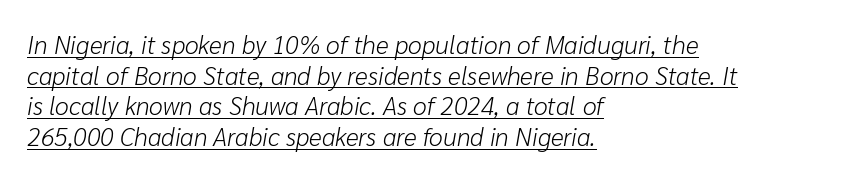
Is this a heavy cut? Hardly; it is regular or lighter. The specimen includes a rule beneath the text block's lines. Is the letter spacing exaggerated? No — it looks like the ordinary default. There's an unmistakable incline to the writing here.
